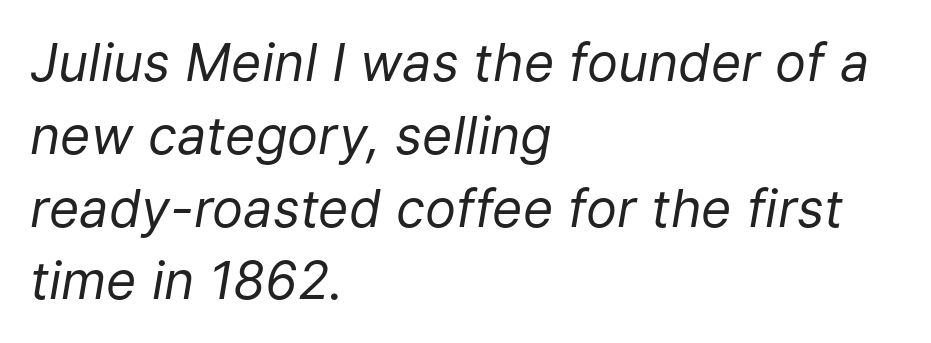
{"italic": "yes", "lean": "right", "slant_degrees": 9, "bold": "no", "weight": "regular", "width": "normal", "stroke_contrast": "low", "x_height": "medium", "monospaced": "no", "underline": "no", "align": "left", "line_spacing": "normal", "line_spacing_ratio": 1.4, "letter_spacing": "normal", "letter_spacing_em": 0.0, "glyph_px": 52}
